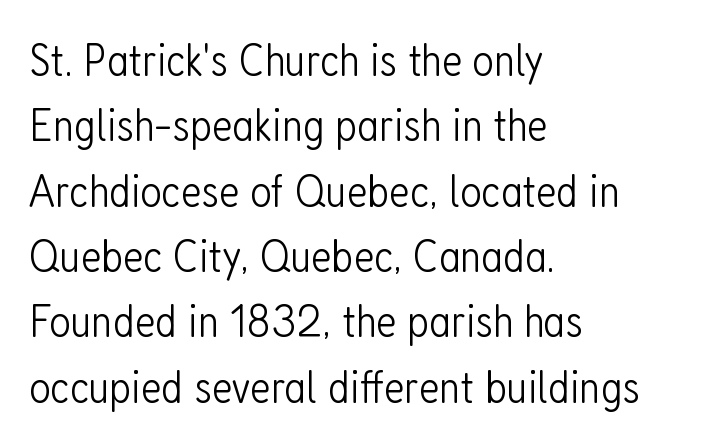
Q: Is the text bold? A: No.
Q: Is the text italic (slanted)? A: No, it is upright.
Q: Is the typeface a serif or a sans-serif typeface? A: Sans-serif.
Q: Is the text underlined? A: No.
Q: How is the paragraph aligned? A: Left-aligned.
Q: Is the spacing between letters normal or unusually wide? A: Normal.
Q: Is the spacing between lines tight, normal or loose? A: Normal.
Q: Width (condensed, normal, or wide)? A: Condensed.
Q: Stroke contrast? A: Low.
Q: x-height? A: Medium.
Q: Monospaced? A: No.
